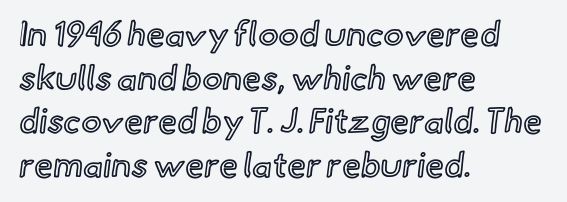
Q: Is the text italic (slanted)? A: Yes.
Q: Is the text underlined? A: No.
Q: How is the paragraph aligned? A: Left-aligned.
Q: Is the spacing between letters normal or unusually wide? A: Normal.
Q: Is the spacing between lines tight, normal or loose? A: Normal.
Q: Width (condensed, normal, or wide)? A: Normal.
Q: x-height? A: Small.
Q: Monospaced? A: No.
